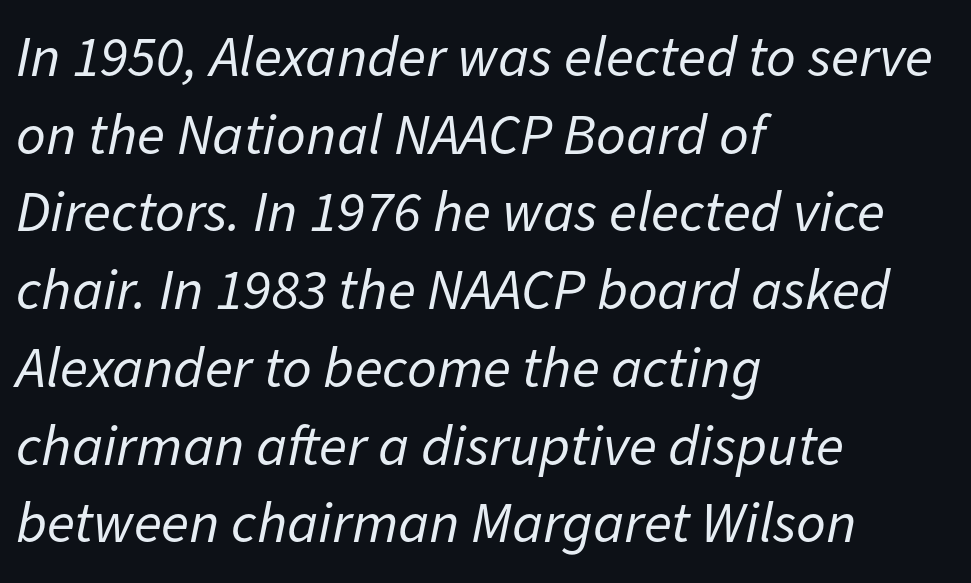
{"italic": "yes", "lean": "right", "slant_degrees": 11, "bold": "no", "weight": "regular", "width": "normal", "stroke_contrast": "low", "x_height": "medium", "monospaced": "no", "underline": "no", "align": "left", "line_spacing": "normal", "line_spacing_ratio": 1.34, "letter_spacing": "normal", "letter_spacing_em": 0.0, "glyph_px": 58}
